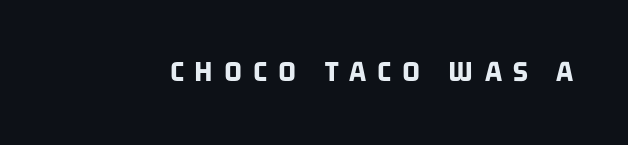
The image shows 31 px bold, condensed sans-serif type; set unusually wide letter spacing (+0.36 em), not underlined; low stroke contrast and a large x-height.
